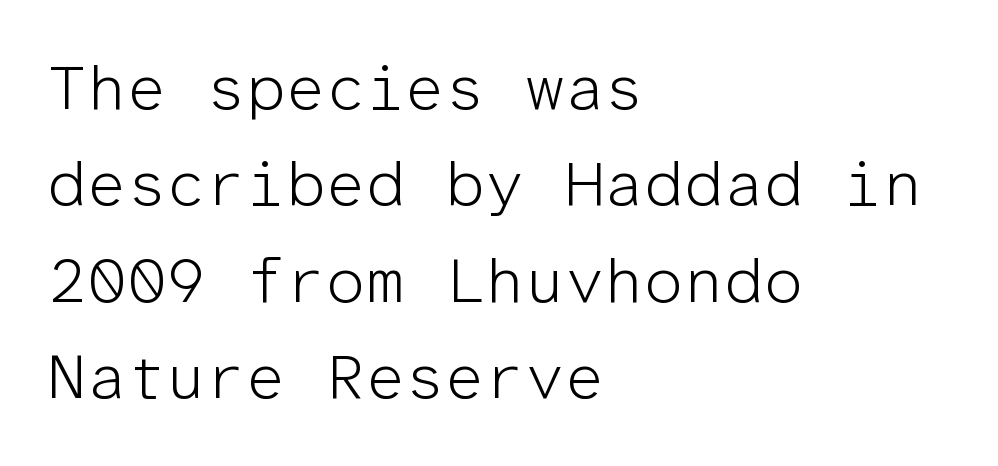
How are the letters spaced? Ordinarily, with no added tracking. The lines in this sample share a left origin and differ only in where they stop. Any mark beneath the type? The region is blank. Is the type heavy? It reads as light-to-regular instead. The block of text has a typical density, with ordinary space between rows.
